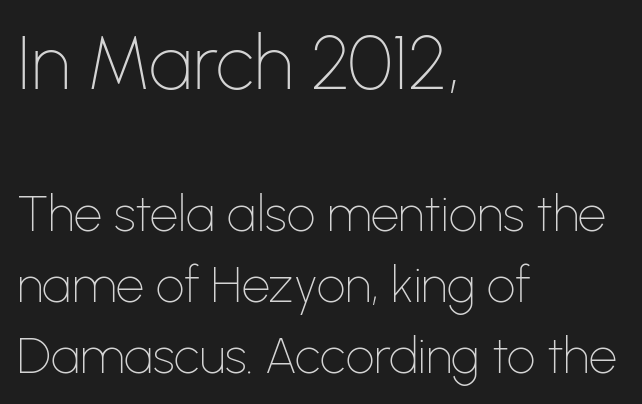
The glyphs in this specimen are sans serif. Every stem runs plumb, perpendicular to the baseline. The leading is moderate, giving the passage an even texture. Words appear dense and cohesive because spacing is normal. This is not heavy type; no bold has been used. Scale decreases going downward across the two blocks.
